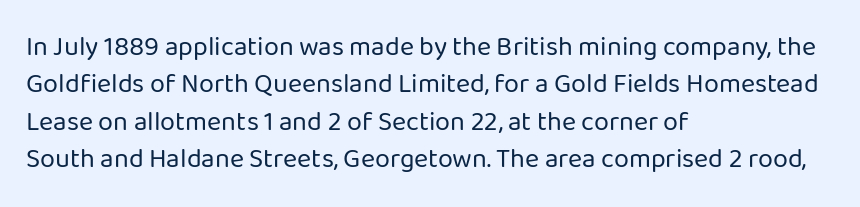
Interline gaps are of average width in this sample. Inter-character spacing is left at the font's built-in metrics. If you drew a line through each stem, it would be perfectly vertical. Words float on clear page, feet unadorned. Each line starts at the same left margin while the right side varies.
